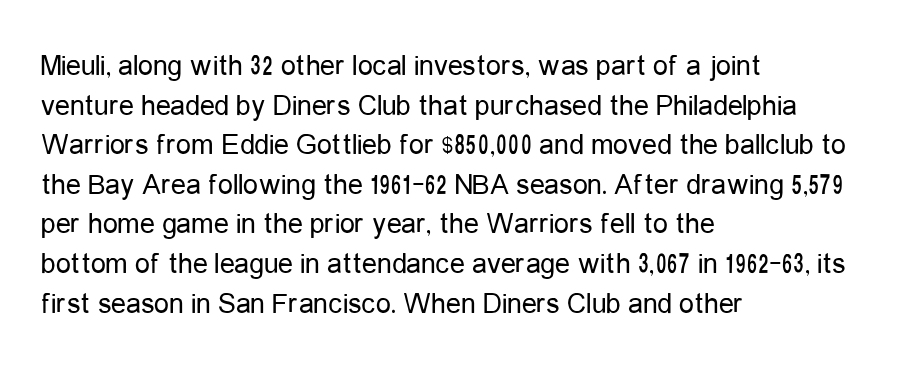
Left-aligned paragraph, ragged on the right. The face used here is proportionally spaced, like ordinary book or web type. You can tell it's not italic because the verticals are truly vertical. Underlining? Definitely not there. The letters look calm and open, with moderate or lighter stems. The rendering uses a moderate line-height, typical for paragraphs.
